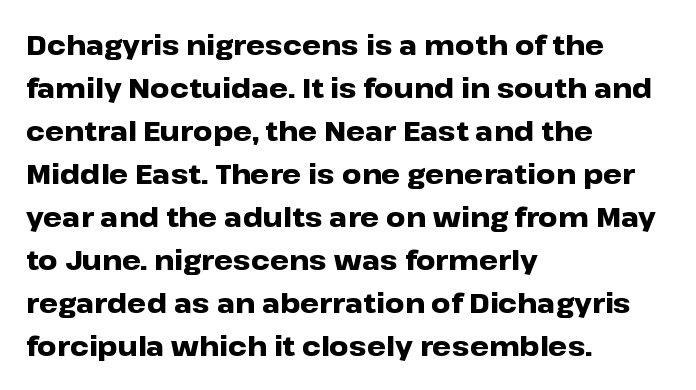
{"italic": "no", "bold": "yes", "underline": "no", "align": "left", "line_spacing": "normal", "line_spacing_ratio": 1.59, "letter_spacing": "normal", "letter_spacing_em": 0.0, "glyph_px": 27}
